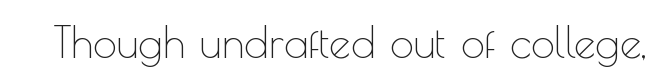
{"serif": "no", "italic": "no", "bold": "no", "weight": "thin", "width": "normal", "x_height": "small", "monospaced": "no", "underline": "no", "letter_spacing": "normal", "letter_spacing_em": 0.0, "glyph_px": 43}
